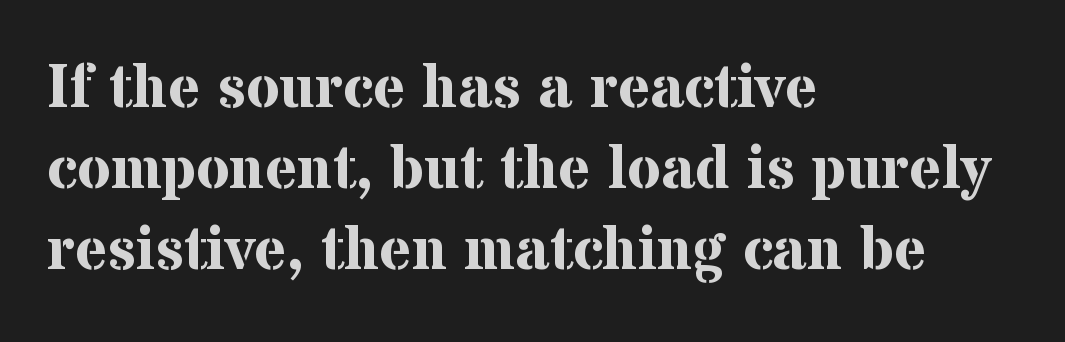
The image shows 61 px bold serif type, upright; set left-aligned, normal line spacing (1.33x), normal letter spacing, not underlined; medium stroke contrast and a medium x-height.
